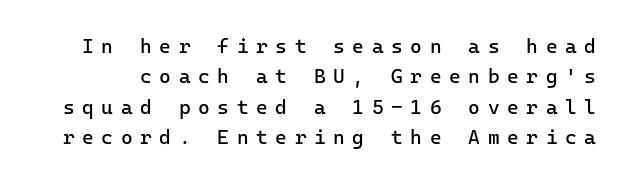
{"italic": "no", "bold": "no", "underline": "no", "line_spacing": "normal", "line_spacing_ratio": 1.52, "letter_spacing": "wide", "letter_spacing_em": 0.38, "glyph_px": 20}
